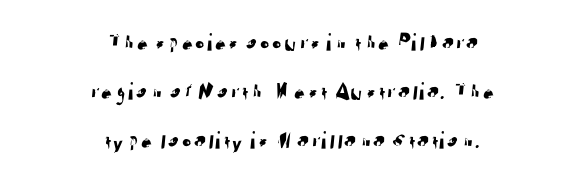
{"underline": "no", "align": "center", "line_spacing": "loose", "line_spacing_ratio": 1.97, "letter_spacing": "normal", "letter_spacing_em": 0.0, "glyph_px": 25}
